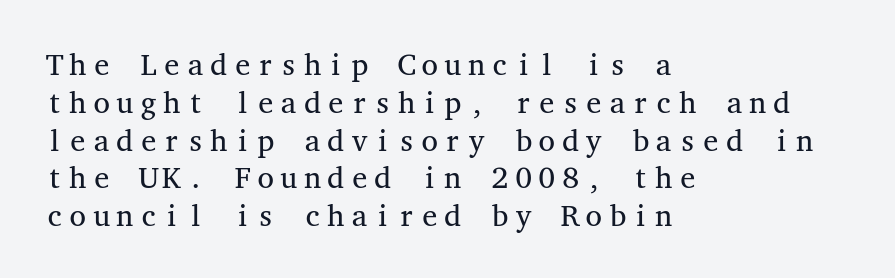
{"serif": "yes", "italic": "no", "bold": "no", "weight": "regular", "width": "wide", "stroke_contrast": "medium", "x_height": "medium", "monospaced": "yes", "underline": "no", "align": "left", "line_spacing": "normal", "line_spacing_ratio": 1.26, "letter_spacing": "normal", "letter_spacing_em": 0.0, "glyph_px": 30}
